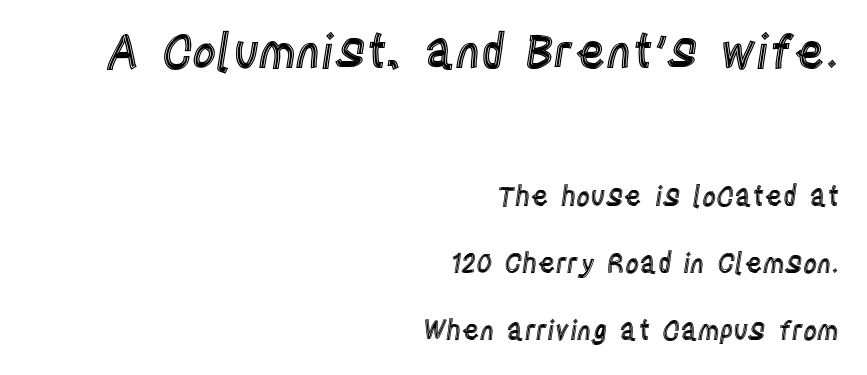
The image shows 47 px condensed type; set right-aligned, loose line spacing (2.48x), normal letter spacing, not underlined; the first (top) block is 1.74x larger; a large x-height.
